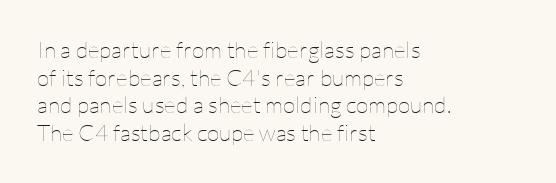
Q: Is the text bold? A: No.
Q: Is the text italic (slanted)? A: No, it is upright.
Q: Is the text underlined? A: No.
Q: How is the paragraph aligned? A: Left-aligned.
Q: Is the spacing between letters normal or unusually wide? A: Normal.
